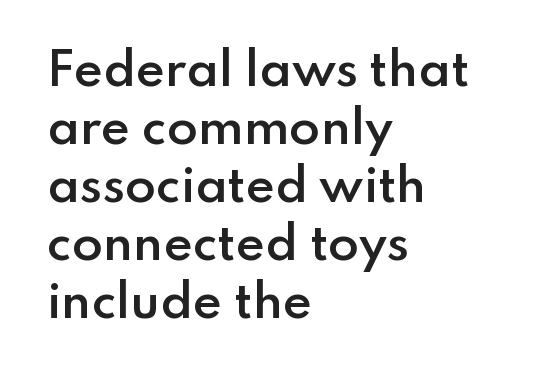
Honestly, there is no underline to notice here at all. In terms of letterspacing, this is plain default setting. A typesetter would mark this as roman, not italic. The glyphs have the mass of a demibold cut, below bold. Examine the stroke ends and you'll find no serifs. These lines are rendered in a variable-pitch font.
